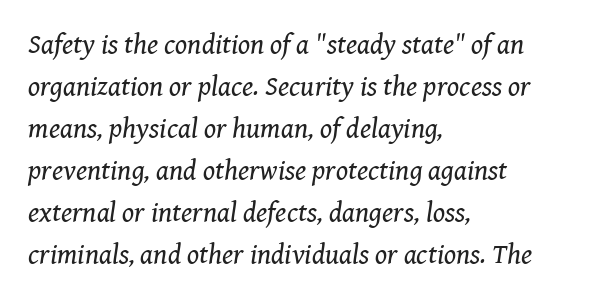
{"serif": "yes", "italic": "yes", "lean": "right", "slant_degrees": 8, "bold": "no", "weight": "regular", "width": "normal", "stroke_contrast": "medium", "x_height": "medium", "monospaced": "no", "underline": "no", "align": "left", "line_spacing": "normal", "line_spacing_ratio": 1.5, "letter_spacing": "normal", "letter_spacing_em": 0.0, "glyph_px": 28}
